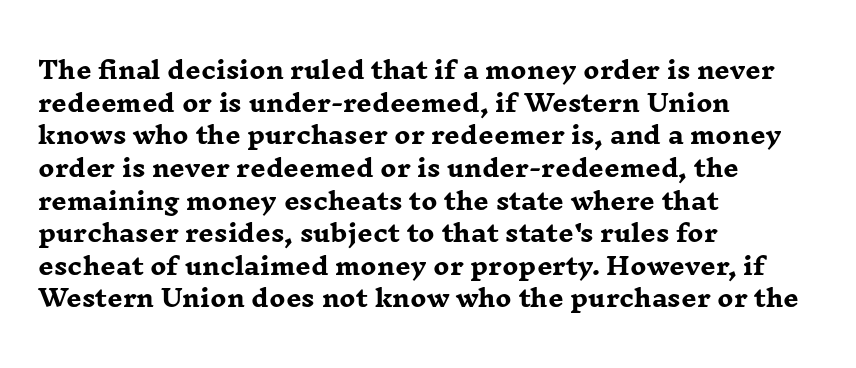
The rendering uses a moderate line-height, typical for paragraphs. The typography opts for an upright posture over an oblique one. Each word holds together tightly as a unit, with standard inter-letter gaps. Left-aligned paragraph, ragged on the right. The sample has been set heavy, in full bold. The string is rendered with underlining switched off.
